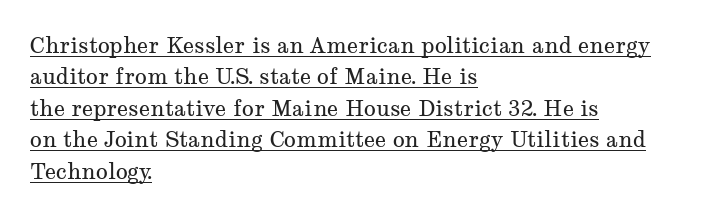
The image shows 22 px text type, upright; set left-aligned, normal line spacing (1.43x), normal letter spacing, underlined.
